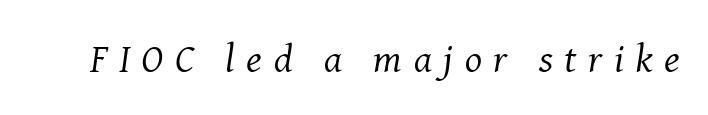
Q: Is the text bold? A: No.
Q: Is the text italic (slanted)? A: Yes, it leans right by about 8 degrees.
Q: Is the typeface a serif or a sans-serif typeface? A: Serif.
Q: Is the text underlined? A: No.
Q: Is the spacing between letters normal or unusually wide? A: Unusually wide.
Q: Width (condensed, normal, or wide)? A: Normal.
Q: Stroke contrast? A: Medium.
Q: x-height? A: Medium.
Q: Monospaced? A: No.
